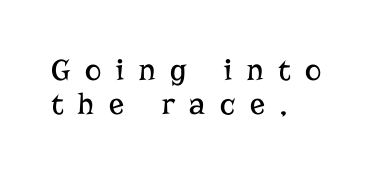
This sample trades vertical openness for compactness between lines. The line texture is sparse and dotted thanks to wide tracking. The characters are drawn with everyday or finer stroke widths. Layout note: lines flush left. Quick note: underline off.
